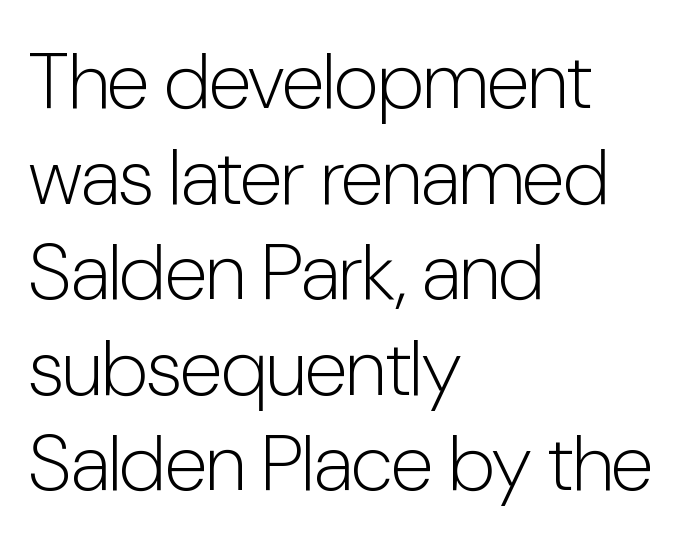
The lettering stays uniformly vertical, giving the passage a roman look. Letters have the restrained weight of plain body copy at most. The rag falls on the right side of this text block. Nope, no serifs anywhere on these letters. The area under the type is left untouched.
